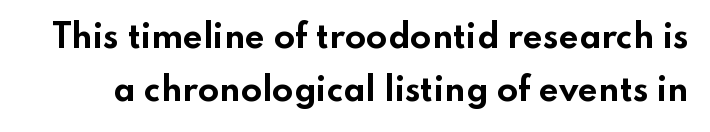
The image shows 31 px bold, wide sans-serif type, upright; set line spacing 1.71x, normal letter spacing, not underlined; low stroke contrast and a small x-height.
